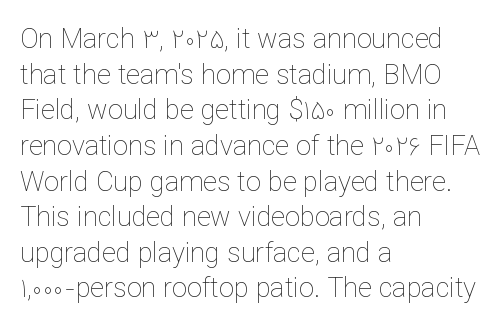
Notice how descenders clear the ascenders below comfortably — that's standard leading. Rule under the text: the space is simply empty. This rendering uses left alignment, leaving the right contour irregular. The type sits square on the baseline with zero lean. The font sits on the lighter half of the weight spectrum, regular included. The gaps between neighbouring characters are ordinary and unremarkable.
